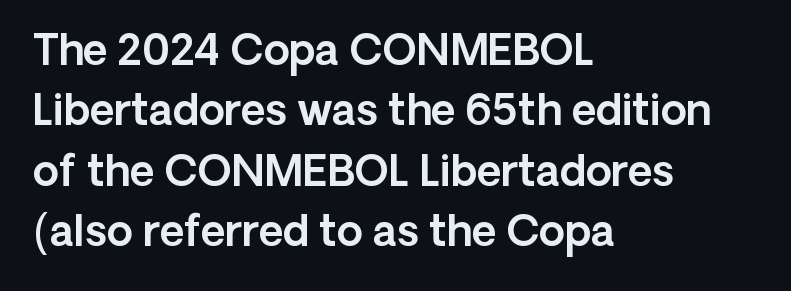
The image shows 42 px sans-serif type, upright; set left-aligned, normal line spacing (1.44x), normal letter spacing, not underlined; a medium x-height.
